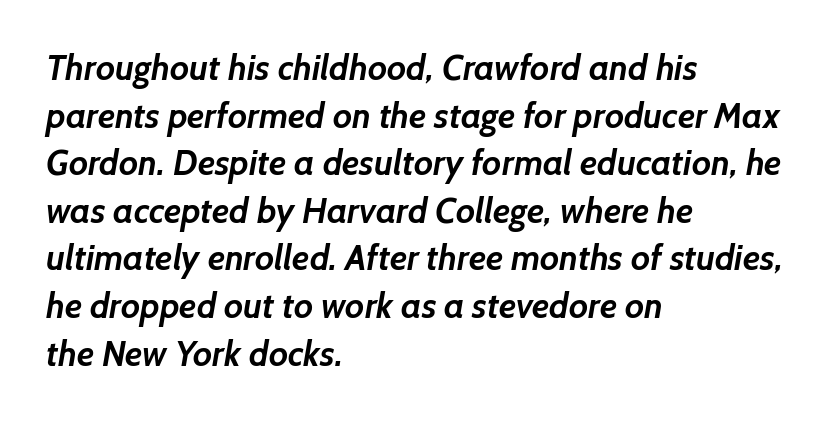
{"serif": "no", "bold": "yes", "weight": "semibold", "width": "normal", "stroke_contrast": "low", "x_height": "medium", "monospaced": "no", "underline": "no", "align": "left", "line_spacing": "normal", "line_spacing_ratio": 1.36, "letter_spacing": "normal", "letter_spacing_em": 0.0, "glyph_px": 35}
